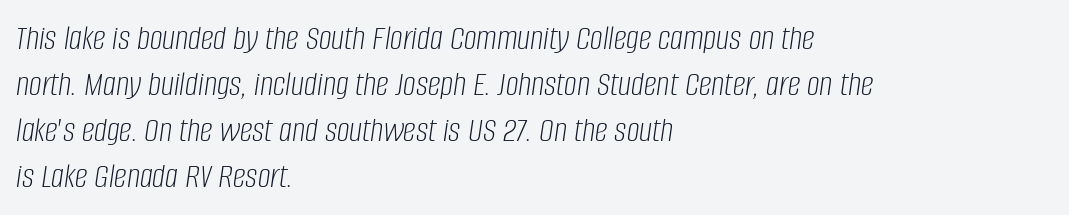
Horizontally, the lines are justified to the leading edge only. Think of a printed novel: that variable character pitch is what you see here. Evenly set lines give the paragraph a standard silhouette. Inter-character spacing is left at the font's built-in metrics. Weight: in the light-to-regular range.
